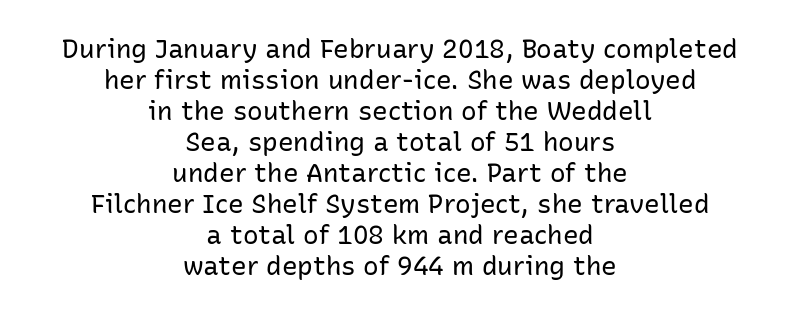
{"italic": "no", "bold": "no", "underline": "no", "align": "center", "line_spacing_ratio": 1.19, "letter_spacing": "normal", "letter_spacing_em": 0.0, "glyph_px": 26}
